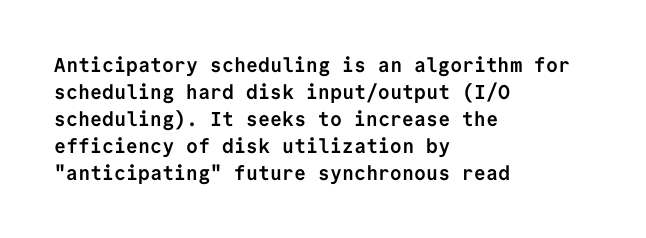
The image shows 20 px bold type, upright; set left-aligned, normal line spacing (1.35x), normal letter spacing, not underlined.
